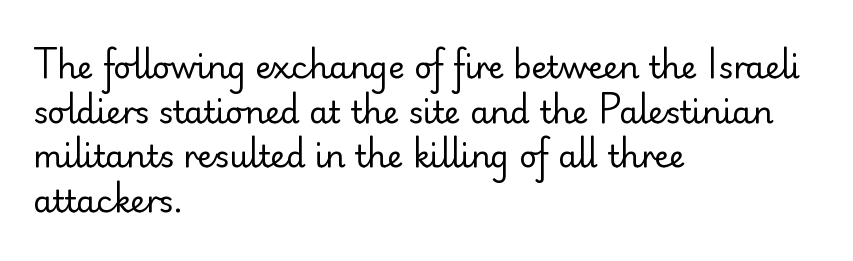
Q: Is the text bold? A: No.
Q: Is the text italic (slanted)? A: No, it is upright.
Q: Is the typeface a serif or a sans-serif typeface? A: Sans-serif.
Q: Is the text underlined? A: No.
Q: How is the paragraph aligned? A: Left-aligned.
Q: Is the spacing between letters normal or unusually wide? A: Normal.
Q: Is the spacing between lines tight, normal or loose? A: Normal.
Q: Width (condensed, normal, or wide)? A: Normal.
Q: Stroke contrast? A: Low.
Q: x-height? A: Small.
Q: Monospaced? A: No.
